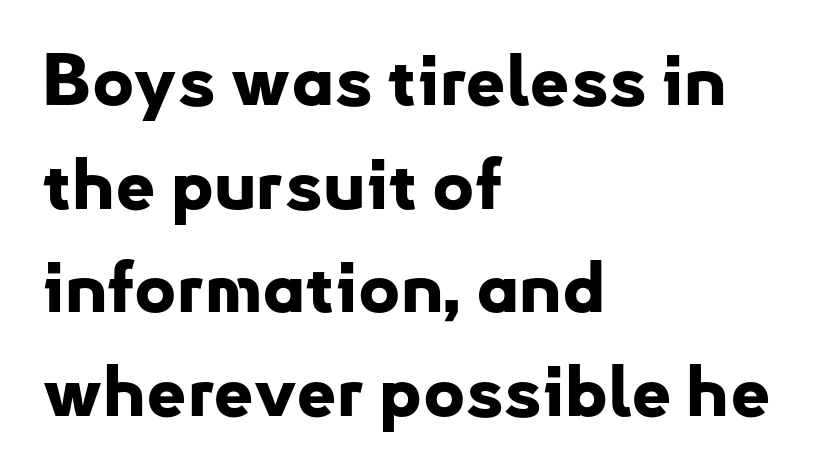
The image shows 71 px bold sans-serif type, upright; set left-aligned, normal line spacing (1.46x), normal letter spacing, not underlined; low stroke contrast and a small x-height.
